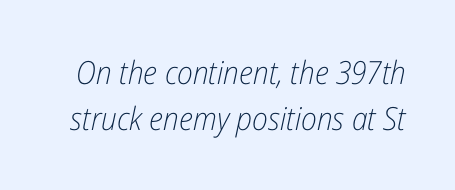
{"italic": "yes", "lean": "right", "slant_degrees": 12, "bold": "no", "weight": "light", "width": "condensed", "stroke_contrast": "low", "x_height": "medium", "monospaced": "no", "underline": "no", "line_spacing": "normal", "line_spacing_ratio": 1.45, "letter_spacing": "normal", "letter_spacing_em": 0.0, "glyph_px": 32}
